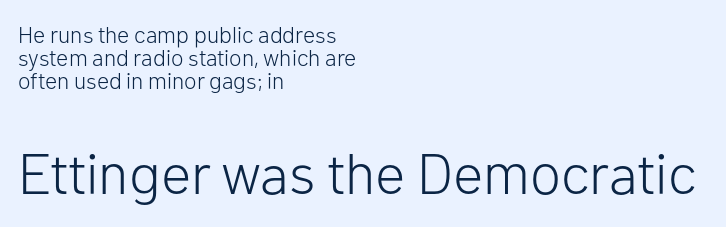
{"serif": "no", "italic": "no", "bold": "no", "weight": "light", "width": "normal", "stroke_contrast": "low", "x_height": "medium", "monospaced": "no", "underline": "no", "align": "left", "line_spacing": "tight", "line_spacing_ratio": 1.01, "letter_spacing": "normal", "letter_spacing_em": 0.0, "larger_block": "second", "size_ratio": 2.48, "glyph_px": 57}
